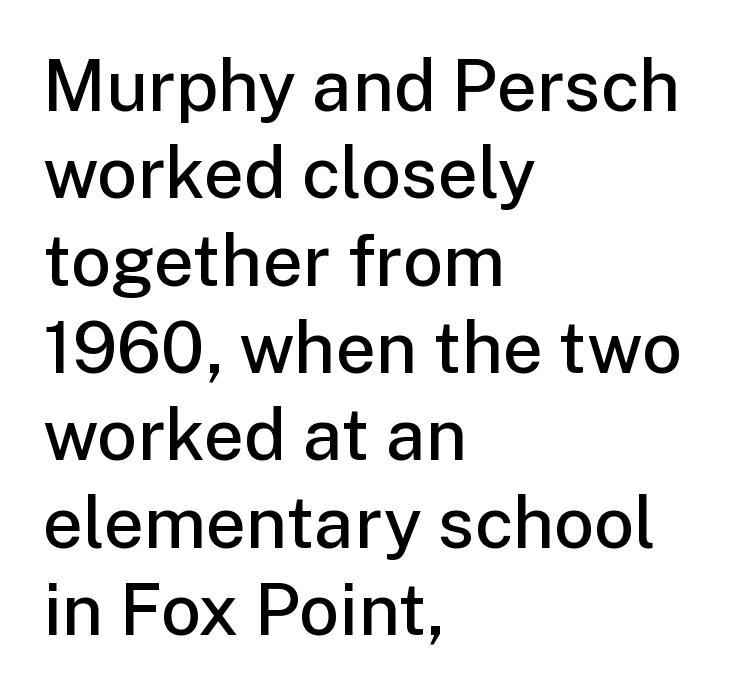
Q: Is the text bold? A: Semi-bold.
Q: Is the text italic (slanted)? A: No, it is upright.
Q: Is the typeface a serif or a sans-serif typeface? A: Sans-serif.
Q: Is the text underlined? A: No.
Q: How is the paragraph aligned? A: Left-aligned.
Q: Is the spacing between letters normal or unusually wide? A: Normal.
Q: Width (condensed, normal, or wide)? A: Normal.
Q: Stroke contrast? A: Low.
Q: x-height? A: Medium.
Q: Monospaced? A: No.
